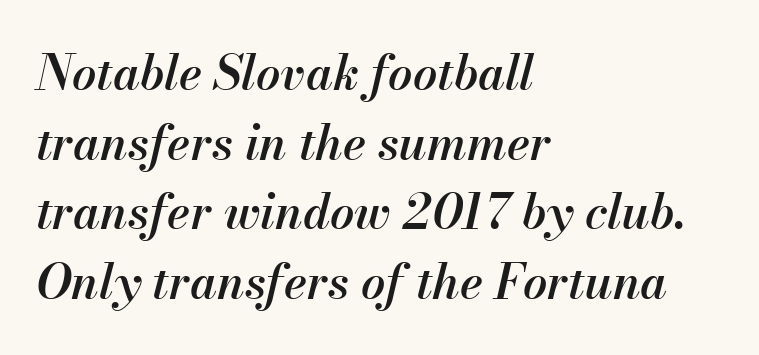
The image shows 48 px semibold type, italic (leaning right); set left-aligned, normal line spacing (1.45x), normal letter spacing, not underlined; medium stroke contrast and a small x-height.
